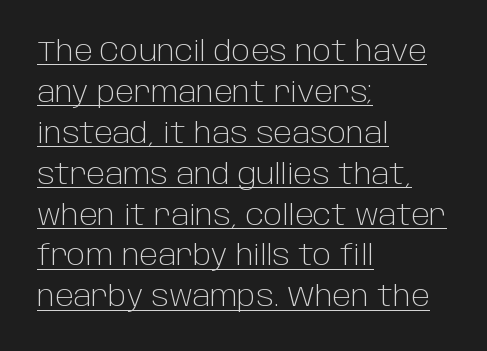
{"serif": "no", "italic": "no", "bold": "no", "weight": "light", "width": "normal", "stroke_contrast": "low", "x_height": "large", "monospaced": "no", "underline": "yes", "align": "left", "line_spacing": "normal", "line_spacing_ratio": 1.41, "letter_spacing": "normal", "letter_spacing_em": 0.0, "glyph_px": 29}
